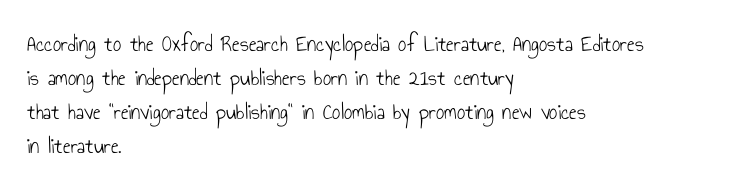
{"italic": "no", "bold": "no", "underline": "no", "align": "left", "line_spacing": "normal", "line_spacing_ratio": 1.48, "letter_spacing": "normal", "letter_spacing_em": 0.0, "glyph_px": 23}
